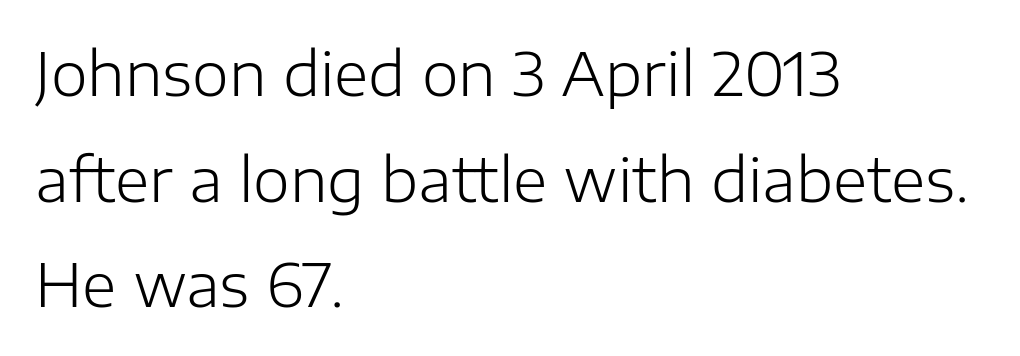
Q: Is the text bold? A: No.
Q: Is the text italic (slanted)? A: No, it is upright.
Q: Is the typeface a serif or a sans-serif typeface? A: Sans-serif.
Q: Is the text underlined? A: No.
Q: How is the paragraph aligned? A: Left-aligned.
Q: Is the spacing between letters normal or unusually wide? A: Normal.
Q: Width (condensed, normal, or wide)? A: Normal.
Q: Stroke contrast? A: Low.
Q: x-height? A: Medium.
Q: Monospaced? A: No.
